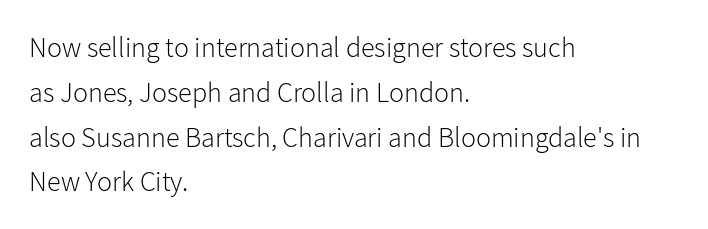
The image shows 28 px light sans-serif type, upright; set left-aligned, normal line spacing (1.6x), normal letter spacing, not underlined; low stroke contrast and a medium x-height.
